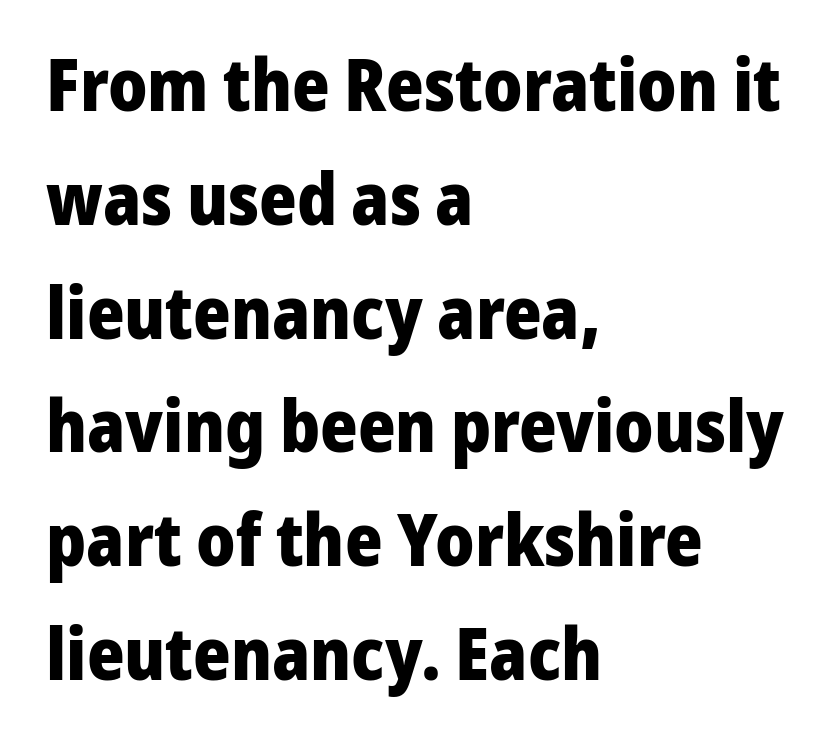
{"serif": "no", "italic": "no", "bold": "yes", "weight": "heavy", "width": "normal", "stroke_contrast": "low", "x_height": "medium", "monospaced": "no", "underline": "no", "align": "left", "line_spacing": "normal", "line_spacing_ratio": 1.58, "letter_spacing": "normal", "letter_spacing_em": 0.0, "glyph_px": 72}
